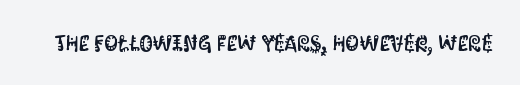
Tall strokes in this sample are plumb rather than angled. Short note: letters normally spaced. Lines of text with bare space underneath.
